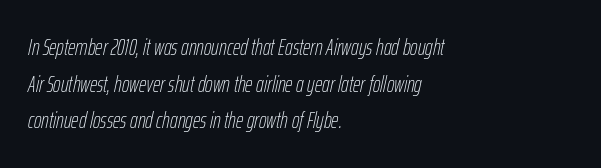
Q: Is the text bold? A: No.
Q: Is the text italic (slanted)? A: Yes, it leans right by about 12 degrees.
Q: Is the text underlined? A: No.
Q: How is the paragraph aligned? A: Left-aligned.
Q: Is the spacing between letters normal or unusually wide? A: Normal.
Q: Is the spacing between lines tight, normal or loose? A: Normal.
